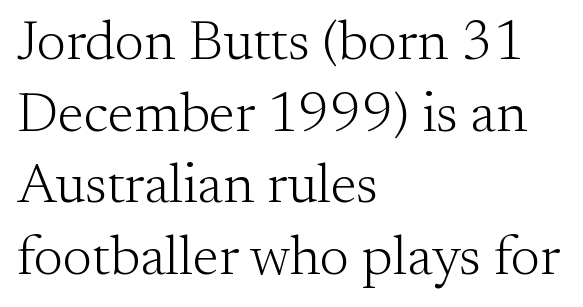
The image shows 56 px light serif type, upright; set left-aligned, normal line spacing (1.28x), normal letter spacing, not underlined; medium stroke contrast and a small x-height.
